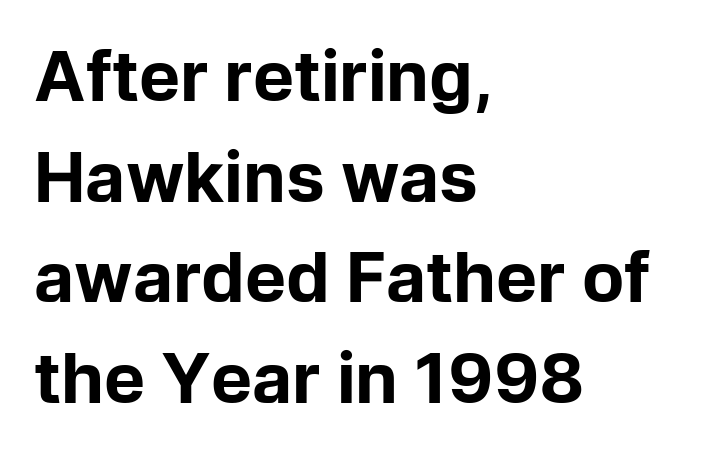
The image shows 69 px bold sans-serif type, upright; set left-aligned, normal line spacing (1.46x), normal letter spacing, not underlined; low stroke contrast and a medium x-height.
